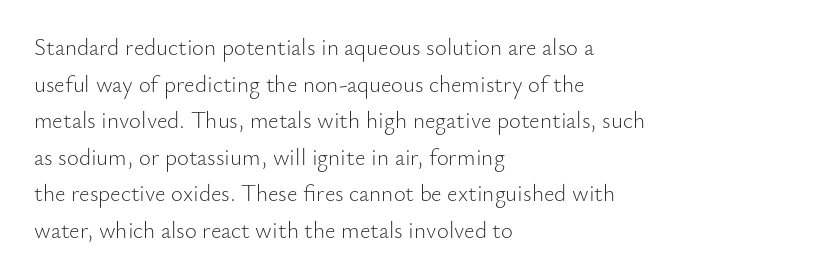
The image shows 23 px text type, upright; set left-aligned, normal line spacing (1.59x), normal letter spacing, not underlined.
